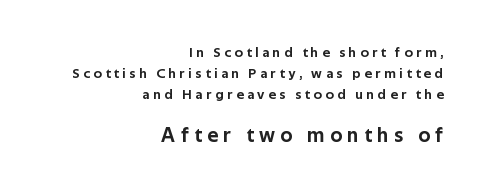
The image shows 21 px text type, upright; set right-aligned, normal line spacing (1.51x), unusually wide letter spacing (+0.26 em), not underlined; the second (bottom) block is 1.5x larger.
